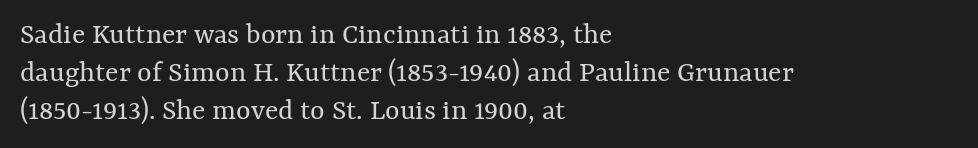
{"italic": "no", "bold": "no", "weight": "regular", "width": "normal", "stroke_contrast": "medium", "x_height": "medium", "monospaced": "no", "underline": "no", "align": "left", "line_spacing_ratio": 1.22, "letter_spacing": "normal", "letter_spacing_em": 0.0, "glyph_px": 31}
